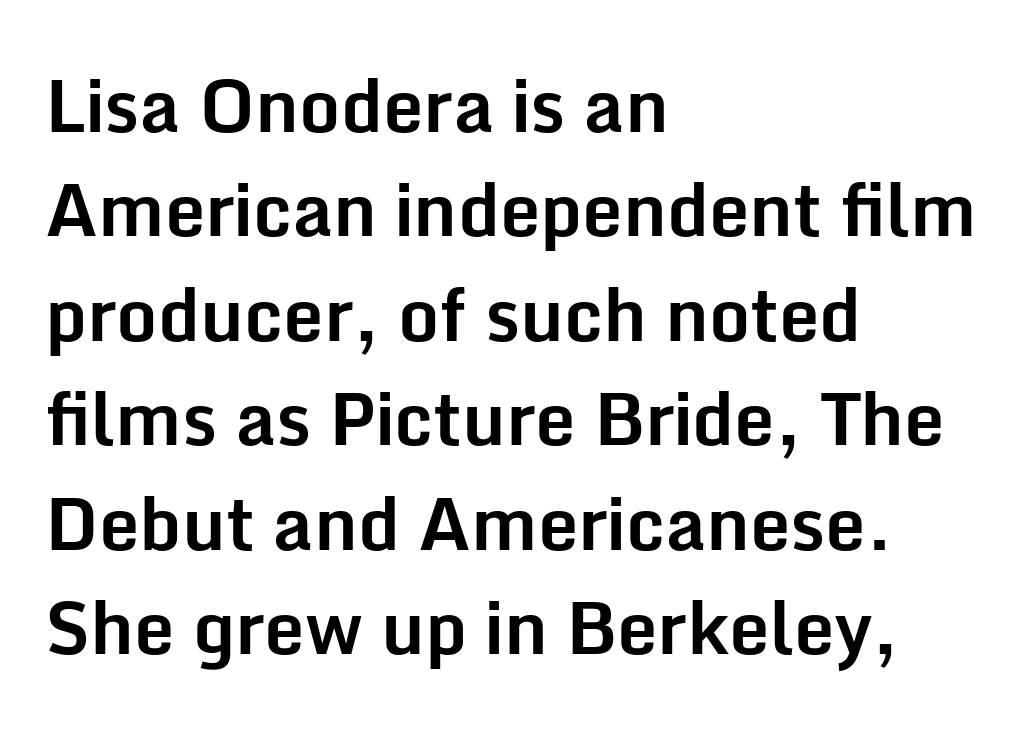
{"serif": "no", "italic": "no", "bold": "yes", "weight": "bold", "width": "normal", "stroke_contrast": "low", "x_height": "medium", "monospaced": "no", "underline": "no", "align": "left", "line_spacing": "normal", "line_spacing_ratio": 1.45, "letter_spacing": "normal", "letter_spacing_em": 0.0, "glyph_px": 72}
